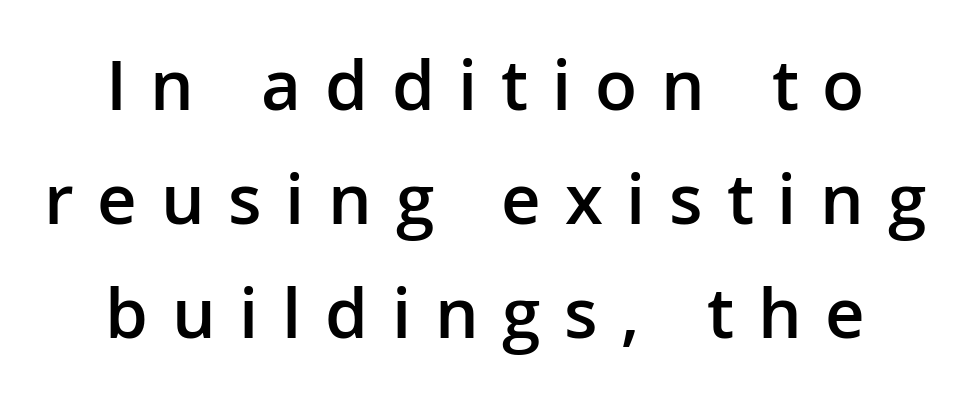
Typesetter's note: demi weight, one step under bold. The rendering shows plain stroke endings on the letterforms — a sans-serif design. Horizontally, the lines are justified to the midpoint only. The rendering uses natural spacing where letterforms have individual widths. Beneath every word, the page is bare.
